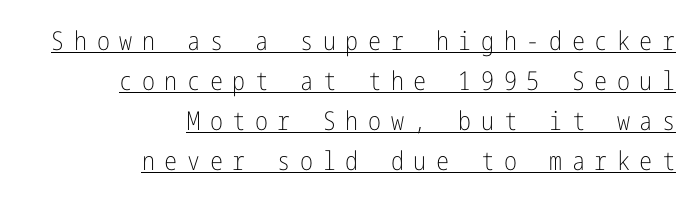
The space between consecutive lines is moderate. Every row of glyphs terminates at an identical x-position on the right. Decoration check: the copy is underlined. How are the letters spaced? Widely, with obvious added tracking. The font's upright variant was chosen for this text. On a weight scale, this lands at 450 or below.
